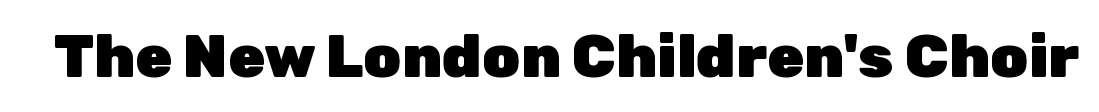
Words float on clear page, feet unadorned. Notice how the stems are strictly vertical — no italics here. A typesetter would call this proportional, since set widths differ per character. Short note: letters normally spaced.
